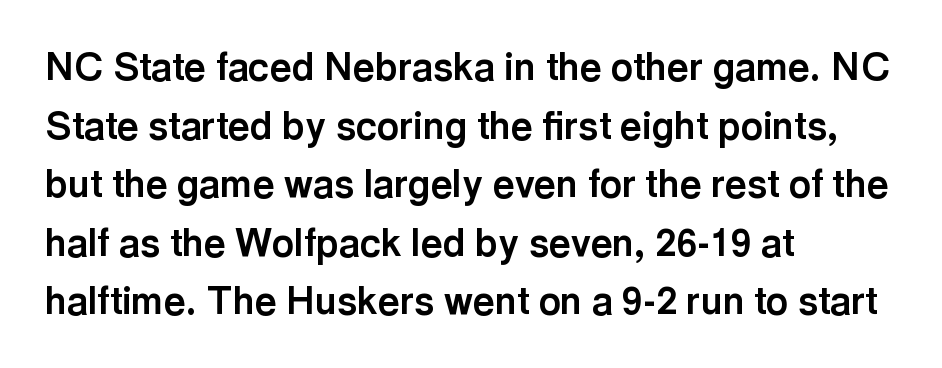
Q: Is the text bold? A: Yes.
Q: Is the text italic (slanted)? A: No, it is upright.
Q: Is the typeface a serif or a sans-serif typeface? A: Sans-serif.
Q: Is the text underlined? A: No.
Q: How is the paragraph aligned? A: Left-aligned.
Q: Is the spacing between letters normal or unusually wide? A: Normal.
Q: Is the spacing between lines tight, normal or loose? A: Normal.
Q: Width (condensed, normal, or wide)? A: Normal.
Q: x-height? A: Medium.
Q: Monospaced? A: No.
